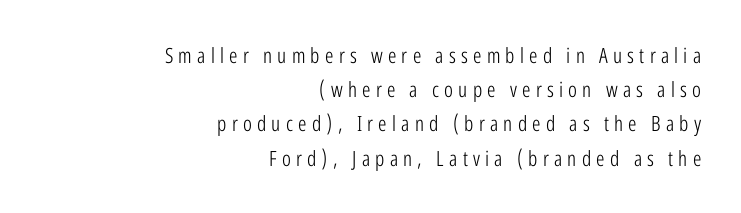
Every character sits straight up, as roman type does. You could only call the tracking loose — the letters float apart. The font is comparable to plain body text, perhaps lighter. Lines of text with bare space underneath. A typesetter would call this leading conventional body-copy spacing. Layout note: lines flush right.
